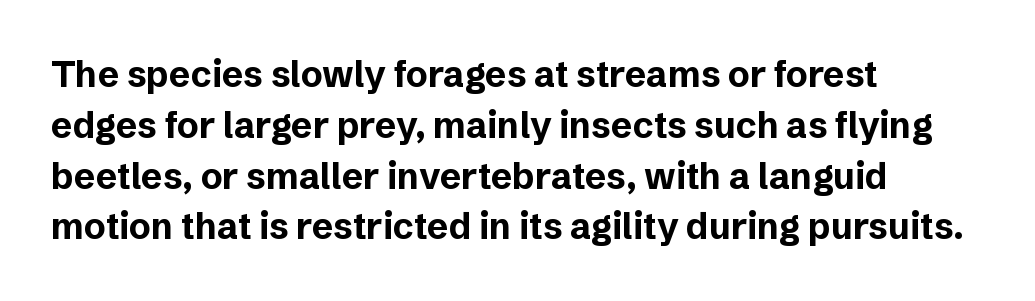
Q: Is the text bold? A: Yes.
Q: Is the text italic (slanted)? A: No, it is upright.
Q: Is the typeface a serif or a sans-serif typeface? A: Sans-serif.
Q: Is the text underlined? A: No.
Q: How is the paragraph aligned? A: Left-aligned.
Q: Is the spacing between letters normal or unusually wide? A: Normal.
Q: Is the spacing between lines tight, normal or loose? A: Normal.
Q: Width (condensed, normal, or wide)? A: Normal.
Q: Stroke contrast? A: Low.
Q: x-height? A: Medium.
Q: Monospaced? A: No.
